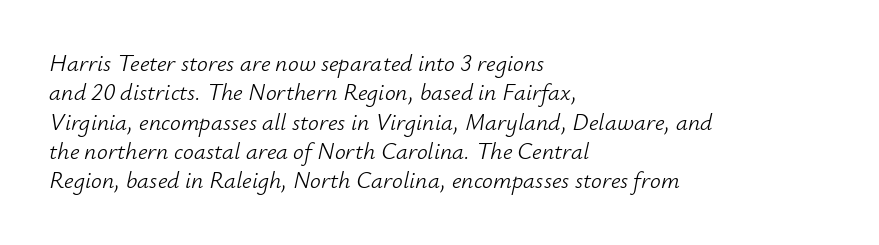
{"italic": "yes", "lean": "right", "slant_degrees": 12, "bold": "no", "underline": "no", "align": "left", "line_spacing_ratio": 1.22, "letter_spacing": "normal", "letter_spacing_em": 0.0, "glyph_px": 24}
